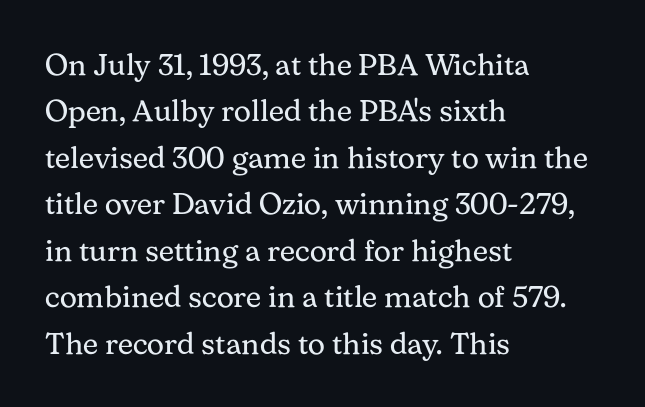
Q: Is the text bold? A: No.
Q: Is the text italic (slanted)? A: No, it is upright.
Q: Is the typeface a serif or a sans-serif typeface? A: Serif.
Q: Is the text underlined? A: No.
Q: How is the paragraph aligned? A: Left-aligned.
Q: Is the spacing between letters normal or unusually wide? A: Normal.
Q: Is the spacing between lines tight, normal or loose? A: Normal.
Q: Width (condensed, normal, or wide)? A: Normal.
Q: Stroke contrast? A: Medium.
Q: x-height? A: Medium.
Q: Monospaced? A: No.
